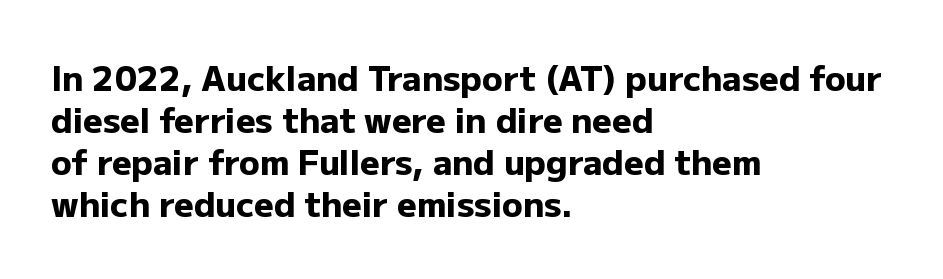
{"serif": "no", "italic": "no", "bold": "yes", "weight": "heavy", "width": "normal", "stroke_contrast": "low", "x_height": "medium", "monospaced": "no", "underline": "no", "align": "left", "line_spacing_ratio": 1.24, "letter_spacing": "normal", "letter_spacing_em": 0.0, "glyph_px": 34}
